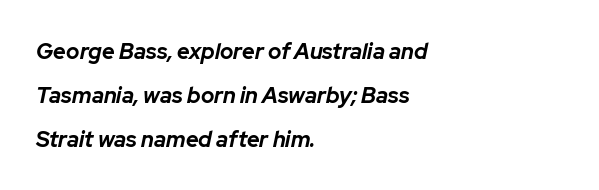
{"italic": "yes", "lean": "right", "slant_degrees": 12, "bold": "yes", "underline": "no", "align": "left", "line_spacing": "loose", "line_spacing_ratio": 2.0, "letter_spacing": "normal", "letter_spacing_em": 0.0, "glyph_px": 22}
